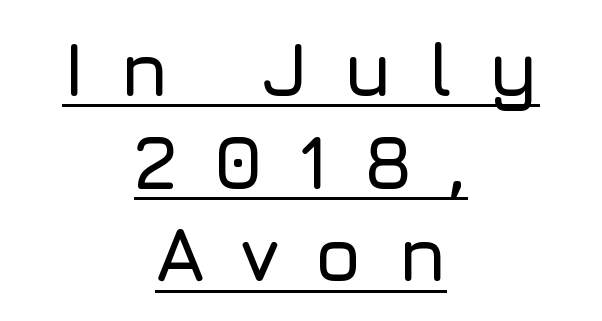
Horizontally, the lines are justified to the midpoint only. Unlike a traditional serif, this face leaves its strokes unadorned. The specimen reads as upright at a glance. Underlined type.
